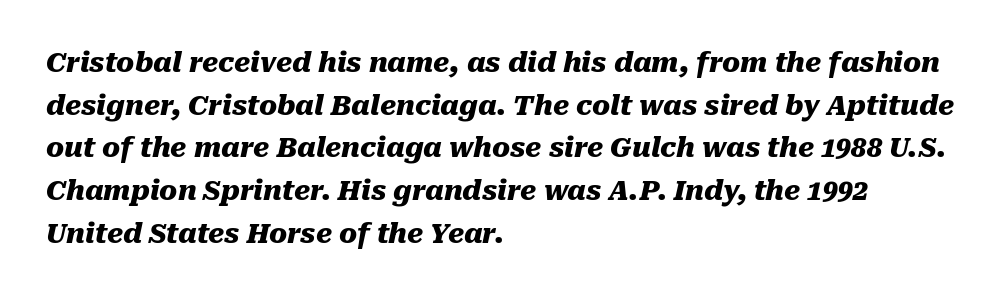
Q: Is the text bold? A: Yes.
Q: Is the text italic (slanted)? A: Yes, it leans right by about 10 degrees.
Q: Is the text underlined? A: No.
Q: How is the paragraph aligned? A: Left-aligned.
Q: Is the spacing between letters normal or unusually wide? A: Normal.
Q: Is the spacing between lines tight, normal or loose? A: Normal.
